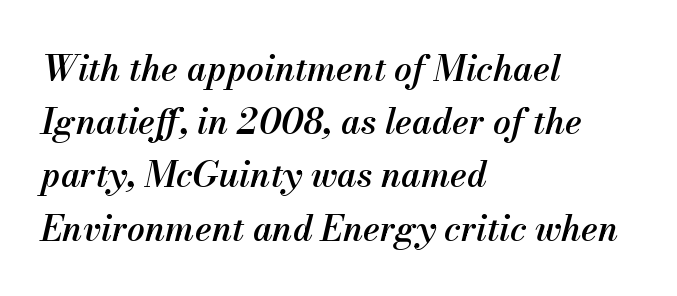
Q: Is the text bold? A: Semi-bold.
Q: Is the text italic (slanted)? A: Yes, it leans right by about 13 degrees.
Q: Is the text underlined? A: No.
Q: How is the paragraph aligned? A: Left-aligned.
Q: Is the spacing between letters normal or unusually wide? A: Normal.
Q: Is the spacing between lines tight, normal or loose? A: Normal.
Q: Width (condensed, normal, or wide)? A: Normal.
Q: Stroke contrast? A: Medium.
Q: x-height? A: Small.
Q: Monospaced? A: No.
